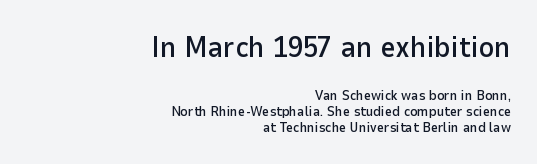
{"serif": "no", "italic": "no", "width": "normal", "stroke_contrast": "low", "x_height": "medium", "monospaced": "no", "underline": "no", "align": "right", "line_spacing_ratio": 1.16, "letter_spacing": "normal", "letter_spacing_em": 0.0, "larger_block": "first", "size_ratio": 2.14, "glyph_px": 30}
